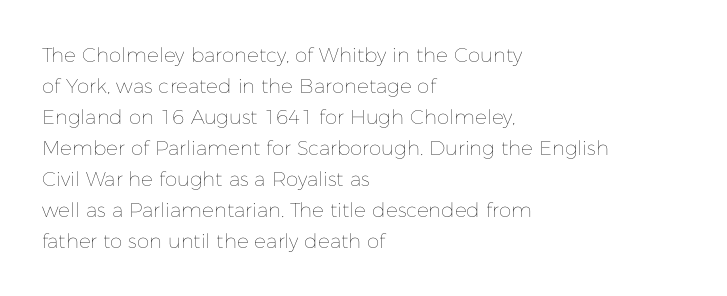
{"italic": "no", "bold": "no", "underline": "no", "align": "left", "line_spacing": "normal", "line_spacing_ratio": 1.55, "letter_spacing": "normal", "letter_spacing_em": 0.0, "glyph_px": 20}
